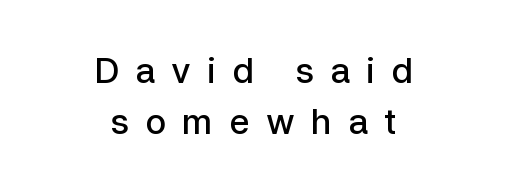
Q: Is the text bold? A: Semi-bold.
Q: Is the text italic (slanted)? A: No, it is upright.
Q: Is the typeface a serif or a sans-serif typeface? A: Sans-serif.
Q: Is the text underlined? A: No.
Q: How is the paragraph aligned? A: Centered.
Q: Is the spacing between letters normal or unusually wide? A: Unusually wide.
Q: Is the spacing between lines tight, normal or loose? A: Normal.
Q: Width (condensed, normal, or wide)? A: Normal.
Q: Stroke contrast? A: Low.
Q: x-height? A: Medium.
Q: Monospaced? A: No.
